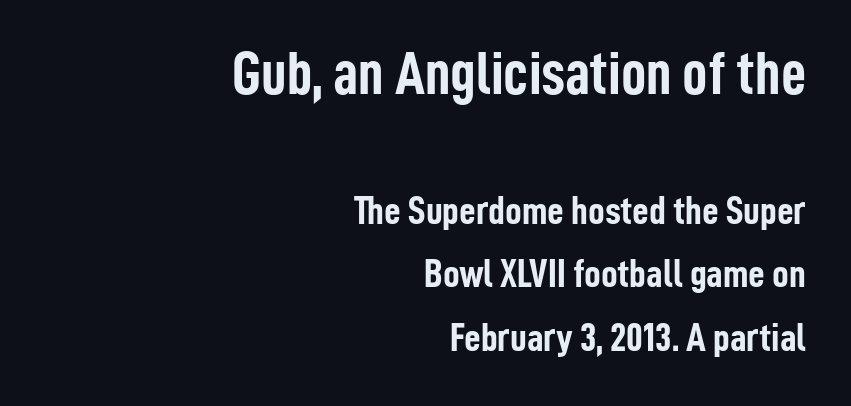
{"serif": "no", "italic": "no", "bold": "yes", "weight": "semibold", "width": "condensed", "stroke_contrast": "low", "x_height": "medium", "monospaced": "no", "underline": "no", "align": "right", "line_spacing": "normal", "line_spacing_ratio": 1.55, "letter_spacing": "normal", "letter_spacing_em": 0.0, "larger_block": "first", "size_ratio": 1.51, "glyph_px": 62}
